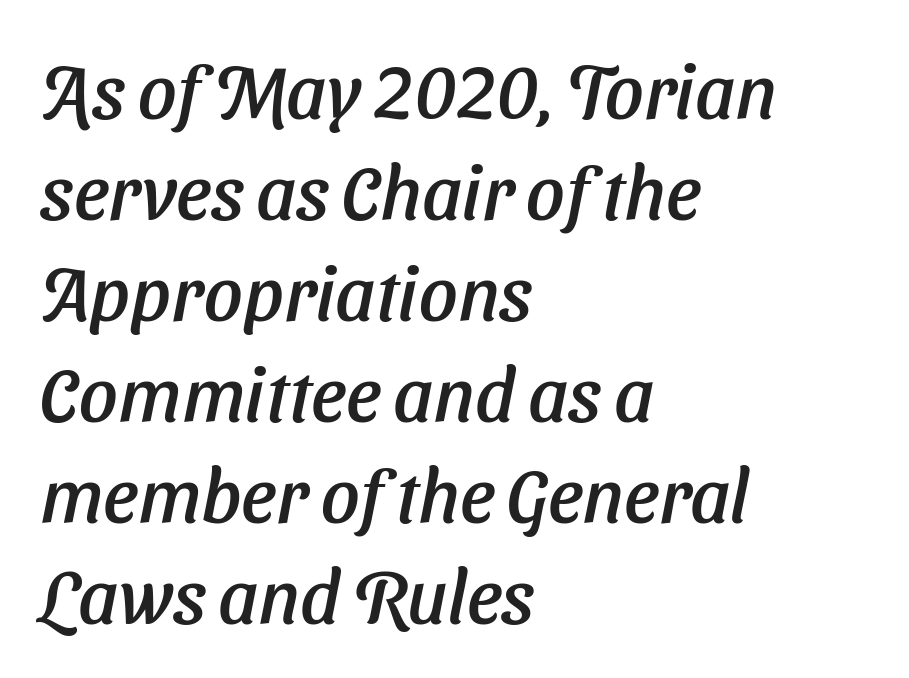
Any mark beneath the type? The region is blank. The typesetter chose a ragged-right arrangement here. Summary of vertical rhythm: regular, with standard interline spacing. The face used here is proportionally spaced, like ordinary book or web type. This sample uses an oblique cut, with every glyph tilted off the vertical.
